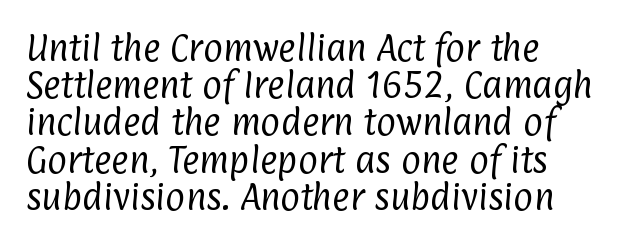
{"serif": "no", "bold": "no", "weight": "regular", "width": "condensed", "stroke_contrast": "low", "x_height": "medium", "monospaced": "no", "underline": "no", "align": "left", "line_spacing_ratio": 1.24, "letter_spacing": "normal", "letter_spacing_em": 0.0, "glyph_px": 30}
